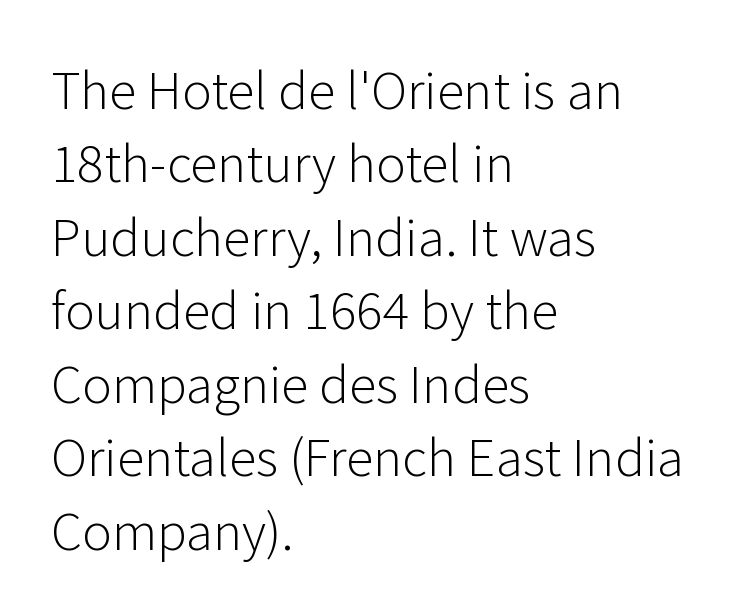
The image shows 50 px light sans-serif type, upright; set left-aligned, normal line spacing (1.47x), normal letter spacing, not underlined; low stroke contrast and a medium x-height.
